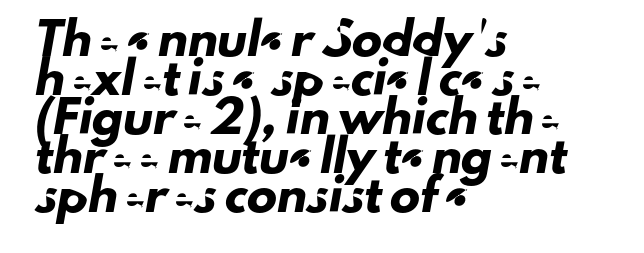
Q: Is the typeface a serif or a sans-serif typeface? A: Sans-serif.
Q: Is the text underlined? A: No.
Q: How is the paragraph aligned? A: Left-aligned.
Q: Is the spacing between letters normal or unusually wide? A: Normal.
Q: Is the spacing between lines tight, normal or loose? A: Normal.
Q: Width (condensed, normal, or wide)? A: Normal.
Q: Stroke contrast? A: Low.
Q: x-height? A: Small.
Q: Monospaced? A: No.
